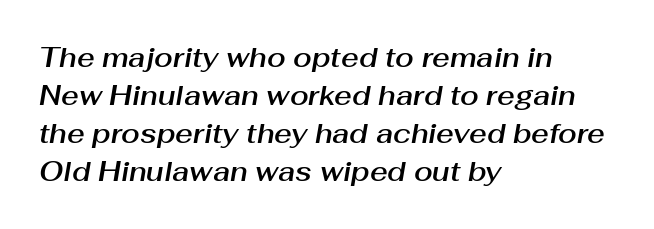
Quick note: underline off. Where is the straight margin? On the left. The rows are spaced the way most documents space them. Glyph-to-glyph distance matches everyday printed text. A typesetter would mark this as italic.
